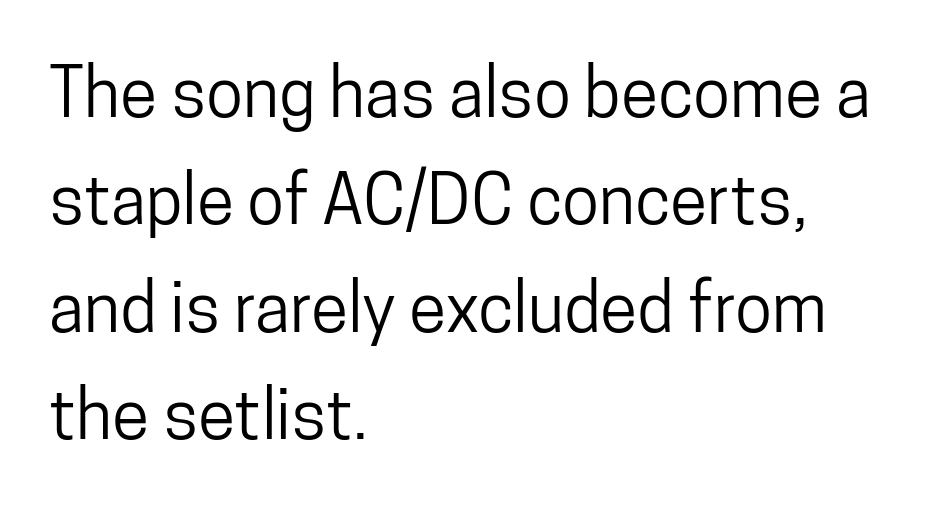
{"serif": "no", "italic": "no", "width": "condensed", "stroke_contrast": "low", "x_height": "medium", "monospaced": "no", "underline": "no", "align": "left", "line_spacing": "normal", "line_spacing_ratio": 1.58, "letter_spacing": "normal", "letter_spacing_em": 0.0, "glyph_px": 68}
